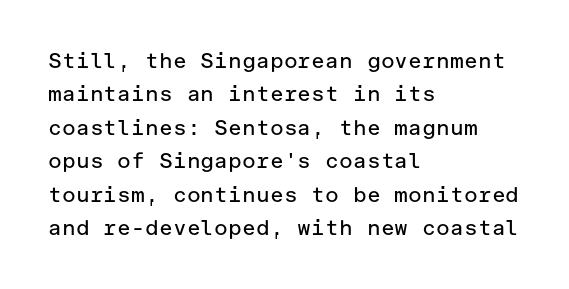
{"italic": "no", "bold": "no", "underline": "no", "align": "left", "line_spacing": "normal", "line_spacing_ratio": 1.59, "letter_spacing": "normal", "letter_spacing_em": 0.0, "glyph_px": 21}
